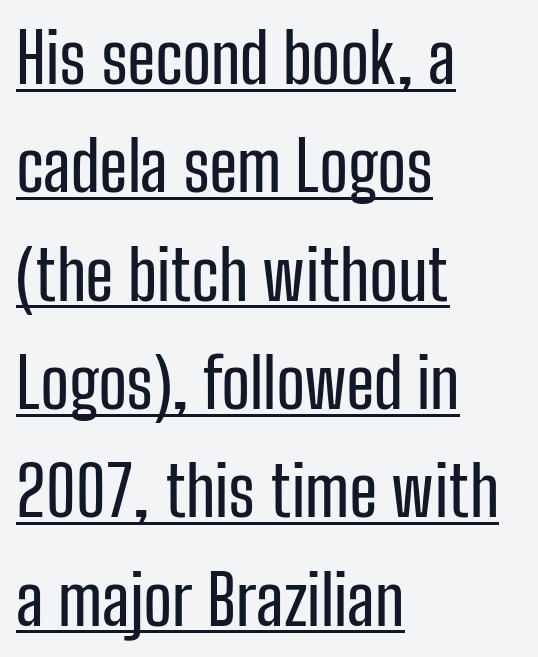
Q: Is the text italic (slanted)? A: No, it is upright.
Q: Is the typeface a serif or a sans-serif typeface? A: Sans-serif.
Q: Is the text underlined? A: Yes.
Q: How is the paragraph aligned? A: Left-aligned.
Q: Is the spacing between letters normal or unusually wide? A: Normal.
Q: Is the spacing between lines tight, normal or loose? A: Normal.
Q: Width (condensed, normal, or wide)? A: Condensed.
Q: Stroke contrast? A: Low.
Q: x-height? A: Medium.
Q: Monospaced? A: No.
